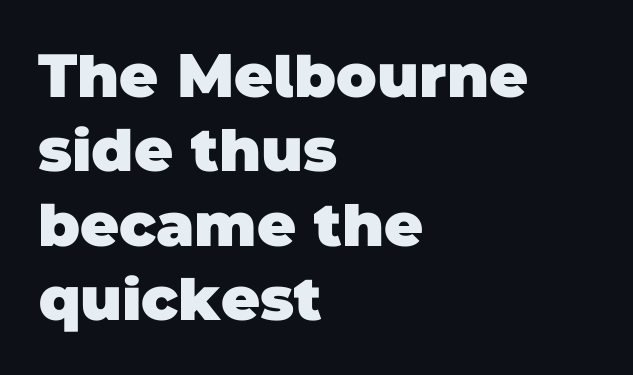
The rag falls on the right side of this text block. The face used here is a sans, in the tradition of grotesques and geometrics. The gap between lines stays unmarked. Heavy, bold letterforms. Each word holds together tightly as a unit, with standard inter-letter gaps. Character widths vary here, with narrow letters taking less room than wide ones.
